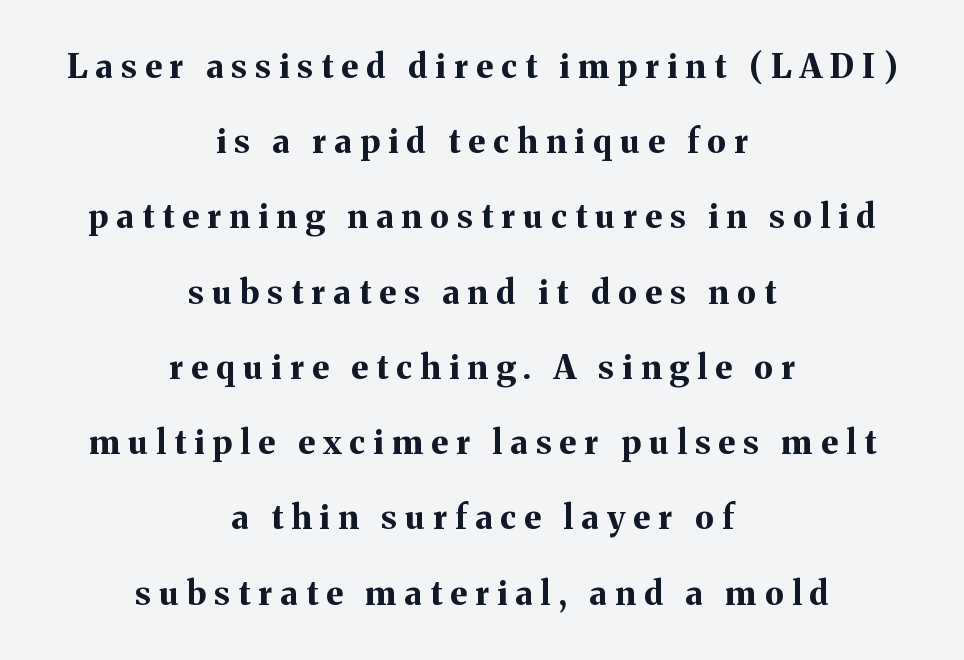
{"serif": "yes", "italic": "no", "bold": "yes", "weight": "bold", "width": "normal", "stroke_contrast": "medium", "x_height": "medium", "monospaced": "no", "underline": "no", "align": "center", "line_spacing": "loose", "line_spacing_ratio": 2.28, "letter_spacing": "wide", "letter_spacing_em": 0.25, "glyph_px": 33}
